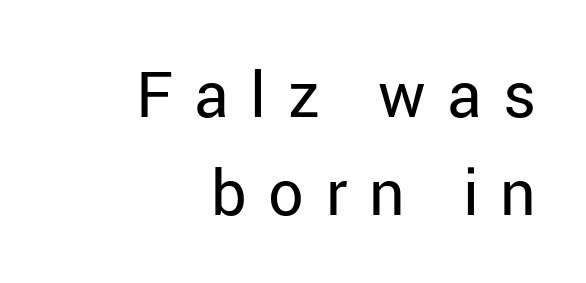
The image shows 63 px regular-weight sans-serif type, upright; set right-aligned, normal line spacing (1.55x), unusually wide letter spacing (+0.34 em), not underlined; low stroke contrast and a medium x-height.
